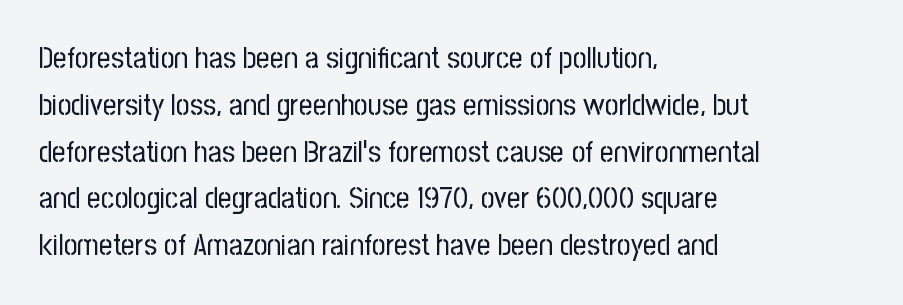
{"serif": "no", "italic": "no", "bold": "no", "weight": "regular", "width": "condensed", "stroke_contrast": "low", "x_height": "medium", "monospaced": "no", "underline": "no", "align": "left", "line_spacing": "normal", "line_spacing_ratio": 1.56, "letter_spacing": "normal", "letter_spacing_em": 0.0, "glyph_px": 30}
